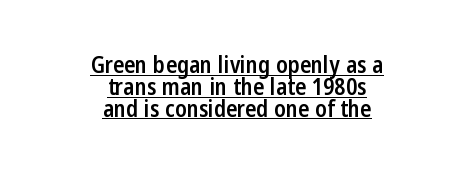
Q: Is the text bold? A: Semi-bold.
Q: Is the text italic (slanted)? A: No, it is upright.
Q: Is the text underlined? A: Yes.
Q: How is the paragraph aligned? A: Centered.
Q: Is the spacing between letters normal or unusually wide? A: Normal.
Q: Is the spacing between lines tight, normal or loose? A: Tight.
